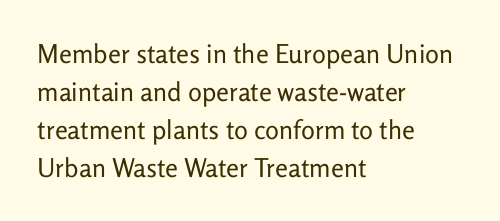
The image shows 26 px text type, upright; set left-aligned, normal line spacing (1.46x), normal letter spacing, not underlined.
